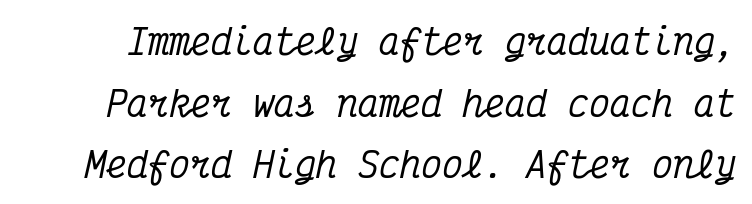
Words appear dense and cohesive because spacing is normal. Are there feet on the stems? There are — it's a serif. This sample has the even, mechanical cadence of fixed-width lettering. The glyphs are unaccompanied by any horizontal stroke below them.
